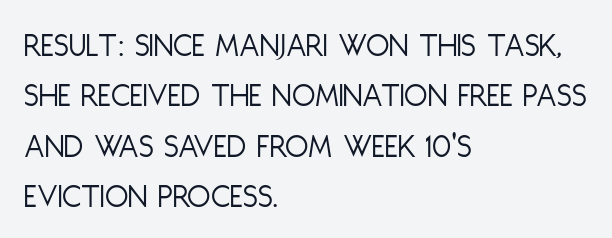
The image shows 34 px light, condensed sans-serif type, upright; set left-aligned, normal line spacing (1.48x), normal letter spacing, not underlined; low stroke contrast and a large x-height.
